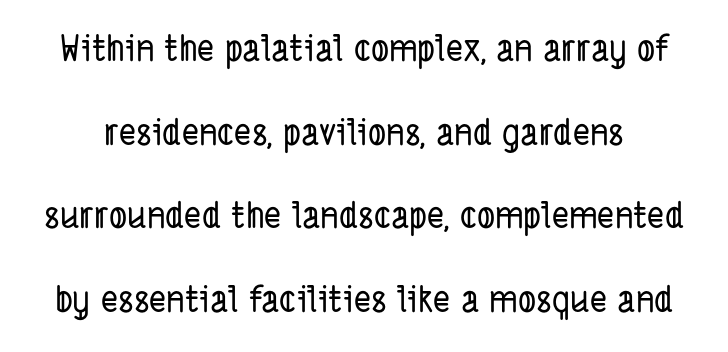
Q: Is the typeface a serif or a sans-serif typeface? A: Sans-serif.
Q: Is the text underlined? A: No.
Q: Is the spacing between letters normal or unusually wide? A: Normal.
Q: Is the spacing between lines tight, normal or loose? A: Loose.
Q: Width (condensed, normal, or wide)? A: Condensed.
Q: Stroke contrast? A: Low.
Q: x-height? A: Medium.
Q: Monospaced? A: No.
